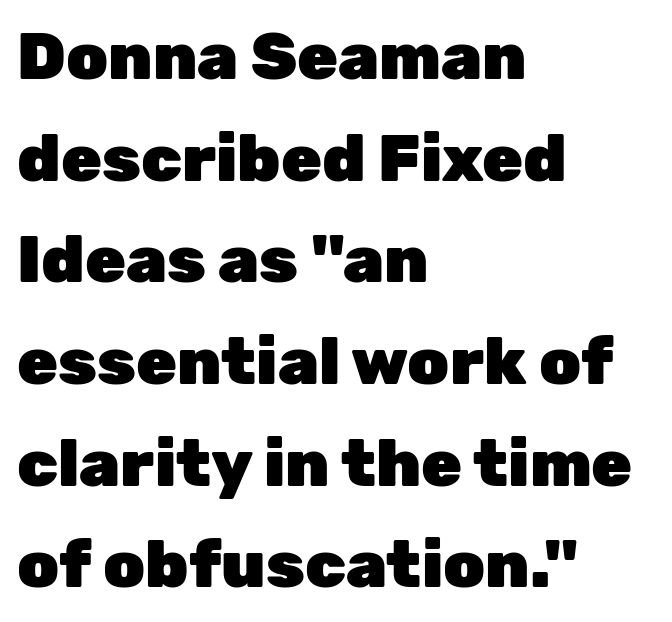
{"serif": "no", "italic": "no", "bold": "yes", "weight": "heavy", "width": "normal", "stroke_contrast": "low", "x_height": "medium", "monospaced": "no", "underline": "no", "align": "left", "line_spacing": "normal", "line_spacing_ratio": 1.54, "letter_spacing": "normal", "letter_spacing_em": 0.0, "glyph_px": 66}
